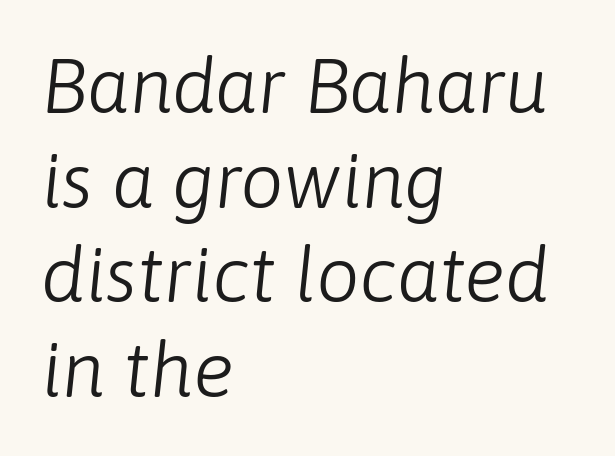
{"italic": "yes", "lean": "right", "slant_degrees": 6, "bold": "no", "weight": "light", "width": "normal", "stroke_contrast": "low", "x_height": "medium", "monospaced": "no", "underline": "no", "align": "left", "line_spacing_ratio": 1.23, "letter_spacing": "normal", "letter_spacing_em": 0.0, "glyph_px": 77}
